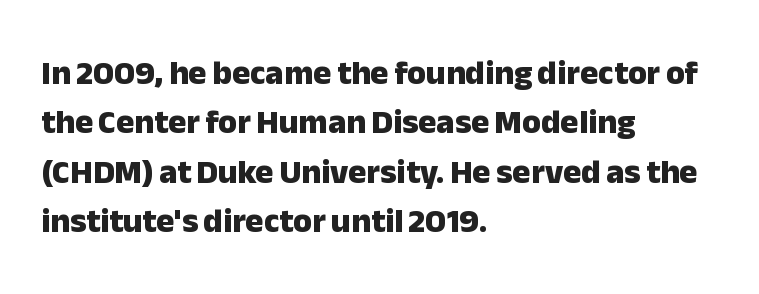
These lines carry a lot of weight — the face is fully bold. The glyphs in this specimen are sans serif. These lines are set flush left with a ragged right edge. Posture: straight, roman, zero tilt. Lines of text with bare space underneath. Short note: letters normally spaced.
